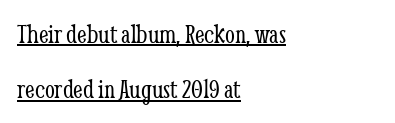
The image shows 28 px light, condensed serif type, upright; set left-aligned, loose line spacing (1.98x), normal letter spacing, underlined; low stroke contrast and a medium x-height.
